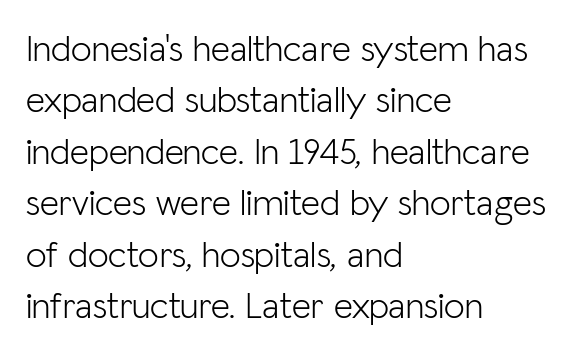
{"serif": "no", "italic": "no", "bold": "no", "weight": "light", "width": "normal", "stroke_contrast": "low", "x_height": "medium", "monospaced": "no", "underline": "no", "align": "left", "line_spacing": "normal", "line_spacing_ratio": 1.39, "letter_spacing": "normal", "letter_spacing_em": 0.0, "glyph_px": 37}
